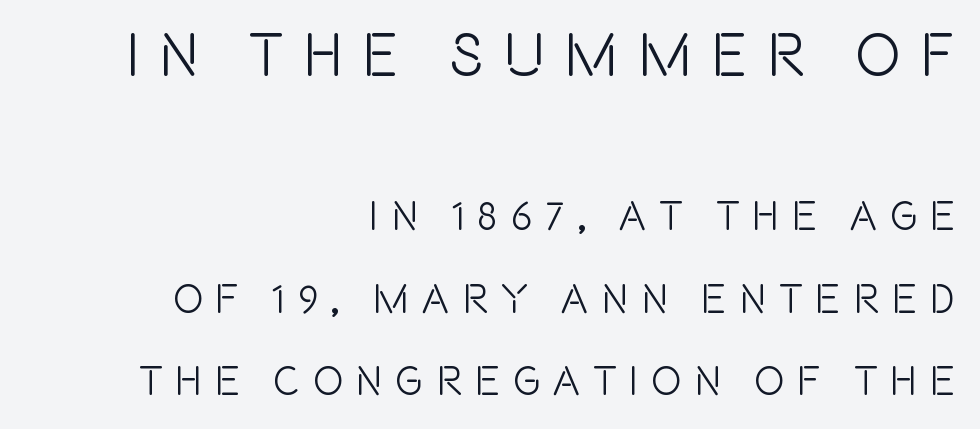
The image shows 61 px condensed sans-serif type, upright; set right-aligned, loose line spacing (2.01x), unusually wide letter spacing (+0.31 em), not underlined; the first (top) block is 1.49x larger; a large x-height.
